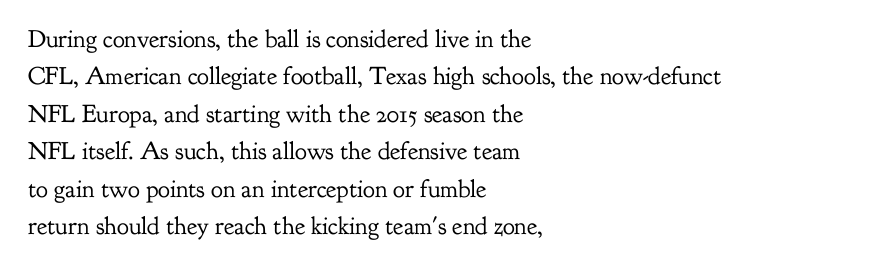
The image shows 25 px text type, upright; set left-aligned, normal line spacing (1.5x), normal letter spacing, not underlined.
